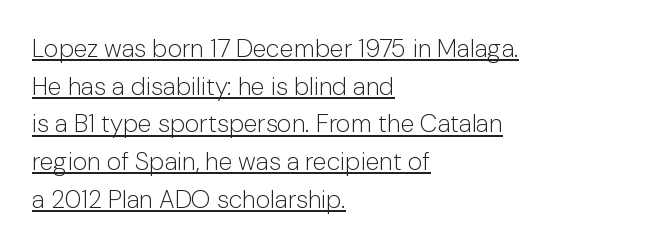
Notice how the stems are strictly vertical — no italics here. Weight: regular or lighter. The ragged edge is on the right, which tells us the setting is flush left. The rendered words wear a rule along their underside. Caption: standard tracking, unaltered. Notice how descenders clear the ascenders below comfortably — that's standard leading.
